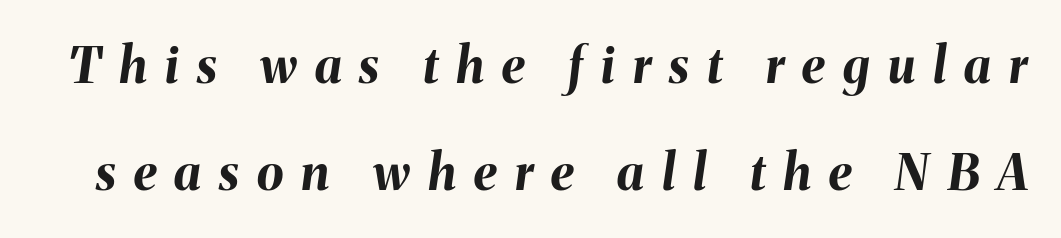
Q: Is the text bold? A: Yes.
Q: Is the text italic (slanted)? A: Yes, it leans right by about 8 degrees.
Q: Is the text underlined? A: No.
Q: Is the spacing between letters normal or unusually wide? A: Unusually wide.
Q: Is the spacing between lines tight, normal or loose? A: Loose.
Q: Width (condensed, normal, or wide)? A: Normal.
Q: Stroke contrast? A: Medium.
Q: x-height? A: Medium.
Q: Monospaced? A: No.
